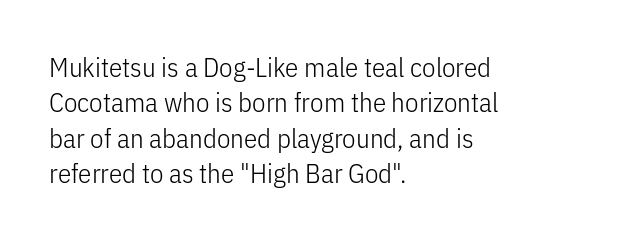
The image shows 27 px text type, upright; set left-aligned, normal line spacing (1.31x), normal letter spacing, not underlined.
